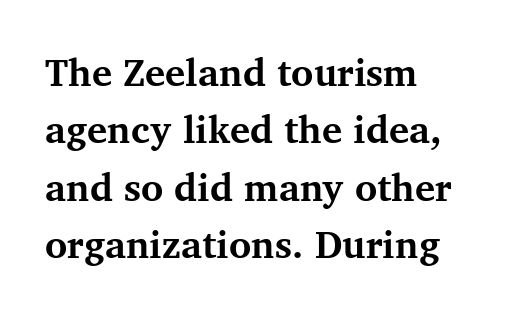
Q: Is the text bold? A: Yes.
Q: Is the text italic (slanted)? A: No, it is upright.
Q: Is the typeface a serif or a sans-serif typeface? A: Serif.
Q: Is the text underlined? A: No.
Q: How is the paragraph aligned? A: Left-aligned.
Q: Is the spacing between letters normal or unusually wide? A: Normal.
Q: Is the spacing between lines tight, normal or loose? A: Normal.
Q: Width (condensed, normal, or wide)? A: Normal.
Q: Stroke contrast? A: Medium.
Q: x-height? A: Medium.
Q: Monospaced? A: No.
